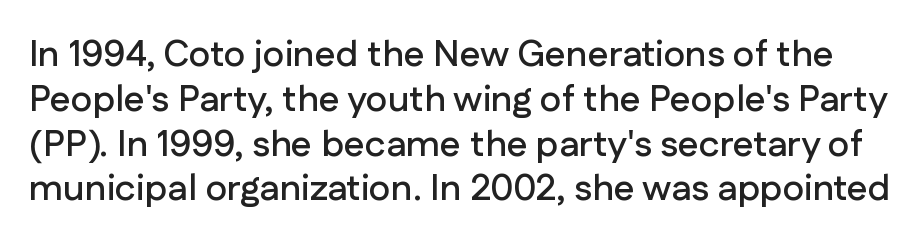
Q: Is the text italic (slanted)? A: No, it is upright.
Q: Is the typeface a serif or a sans-serif typeface? A: Sans-serif.
Q: Is the text underlined? A: No.
Q: Is the spacing between letters normal or unusually wide? A: Normal.
Q: Width (condensed, normal, or wide)? A: Normal.
Q: Stroke contrast? A: Low.
Q: x-height? A: Medium.
Q: Monospaced? A: No.
